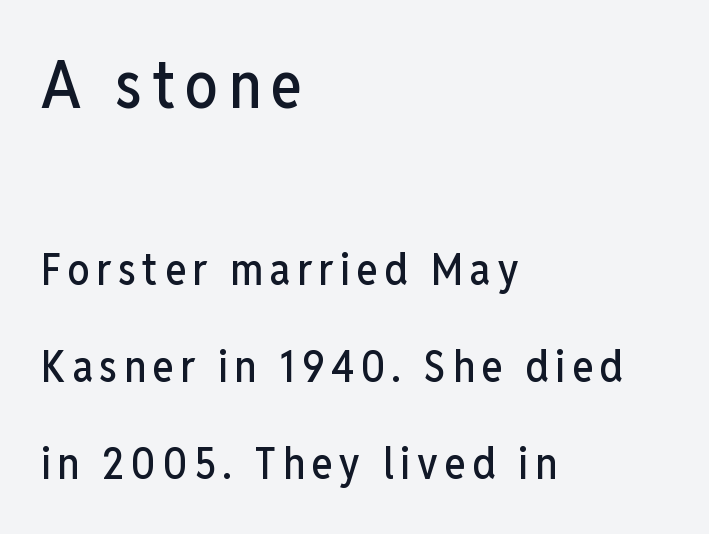
Q: Is the text italic (slanted)? A: No, it is upright.
Q: Is the typeface a serif or a sans-serif typeface? A: Sans-serif.
Q: Is the text underlined? A: No.
Q: How is the paragraph aligned? A: Left-aligned.
Q: Is the spacing between lines tight, normal or loose? A: Loose.
Q: Which block of text is set in a larger size, the first (top) or the second (bottom)? A: The first (top) one.
Q: Width (condensed, normal, or wide)? A: Condensed.
Q: Stroke contrast? A: Low.
Q: x-height? A: Medium.
Q: Monospaced? A: No.
